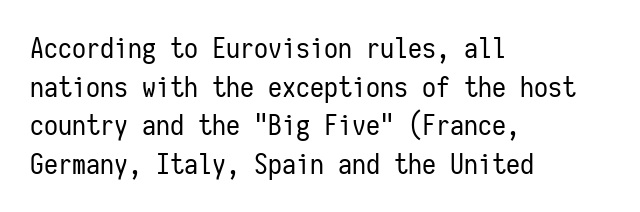
Q: Is the text bold? A: No.
Q: Is the text italic (slanted)? A: No, it is upright.
Q: Is the typeface a serif or a sans-serif typeface? A: Sans-serif.
Q: Is the text underlined? A: No.
Q: How is the paragraph aligned? A: Left-aligned.
Q: Is the spacing between letters normal or unusually wide? A: Normal.
Q: Is the spacing between lines tight, normal or loose? A: Normal.
Q: Width (condensed, normal, or wide)? A: Condensed.
Q: Stroke contrast? A: Low.
Q: x-height? A: Medium.
Q: Monospaced? A: Yes.
